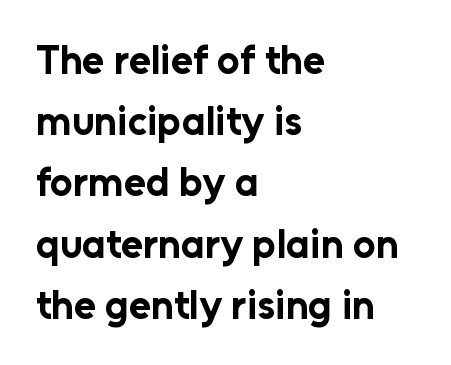
Character widths vary here, with narrow letters taking less room than wide ones. A normal amount of white space separates one row of letters from the next. Letter spacing: default. The glyphs in this specimen are sans serif. The space beneath each line is pristine and unruled. A student would call this left alignment; a typographer would say flush left, rag right.
